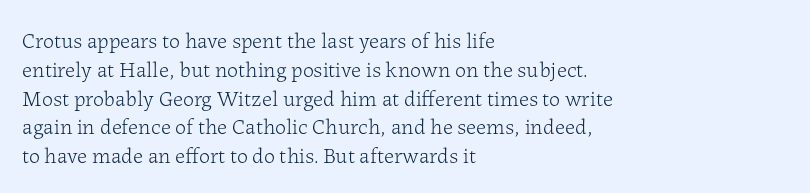
Q: Is the text bold? A: No.
Q: Is the text italic (slanted)? A: No, it is upright.
Q: Is the text underlined? A: No.
Q: How is the paragraph aligned? A: Left-aligned.
Q: Is the spacing between letters normal or unusually wide? A: Normal.
Q: Is the spacing between lines tight, normal or loose? A: Normal.
